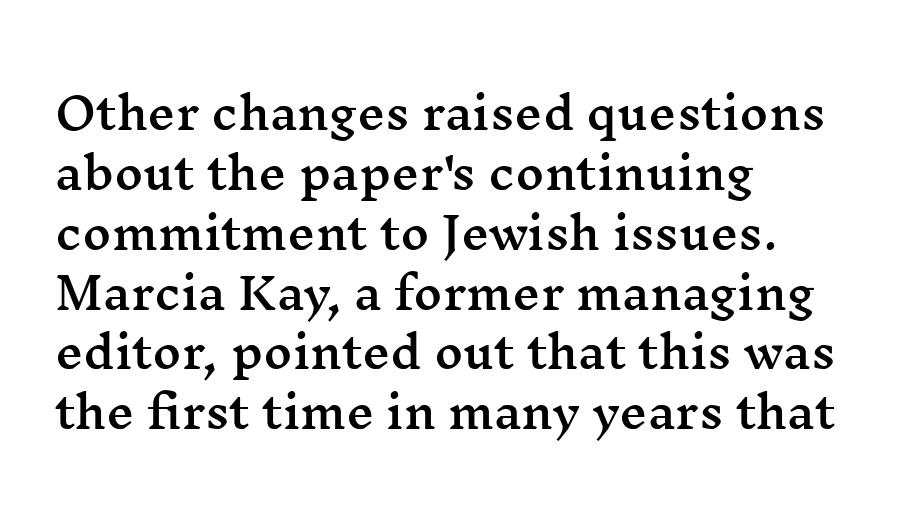
The image shows 44 px wide serif type, upright; set left-aligned, normal line spacing (1.36x), normal letter spacing, not underlined; medium stroke contrast and a medium x-height.
